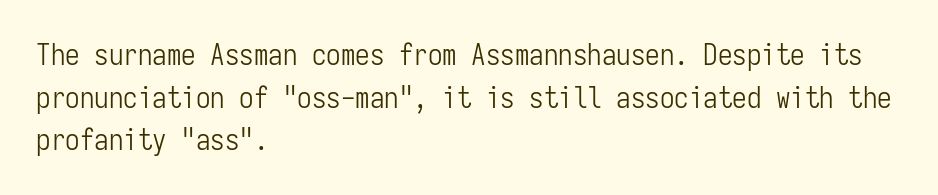
Q: Is the text bold? A: No.
Q: Is the text italic (slanted)? A: No, it is upright.
Q: Is the typeface a serif or a sans-serif typeface? A: Sans-serif.
Q: Is the text underlined? A: No.
Q: How is the paragraph aligned? A: Left-aligned.
Q: Is the spacing between letters normal or unusually wide? A: Normal.
Q: Is the spacing between lines tight, normal or loose? A: Normal.
Q: Width (condensed, normal, or wide)? A: Condensed.
Q: Stroke contrast? A: Low.
Q: x-height? A: Medium.
Q: Monospaced? A: Yes.
